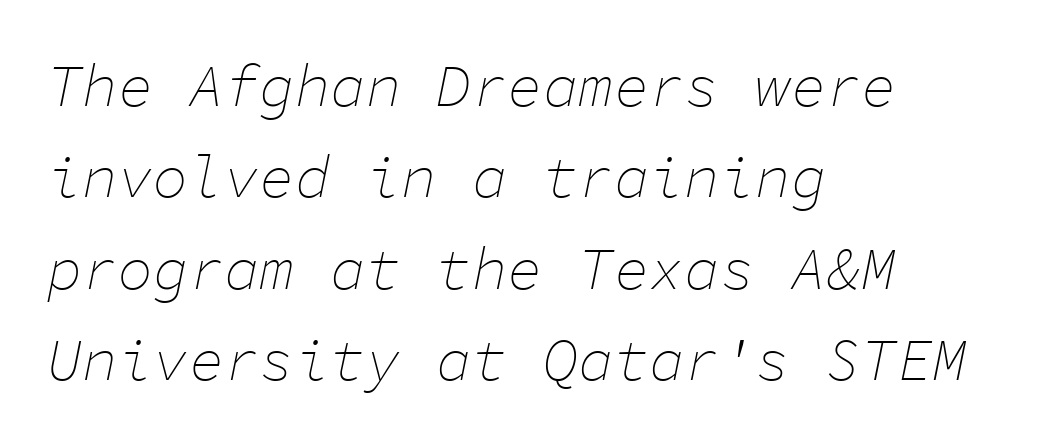
The image shows 59 px thin type, italic (leaning right), monospaced; set left-aligned, normal line spacing (1.55x), normal letter spacing, not underlined; low stroke contrast and a medium x-height.
